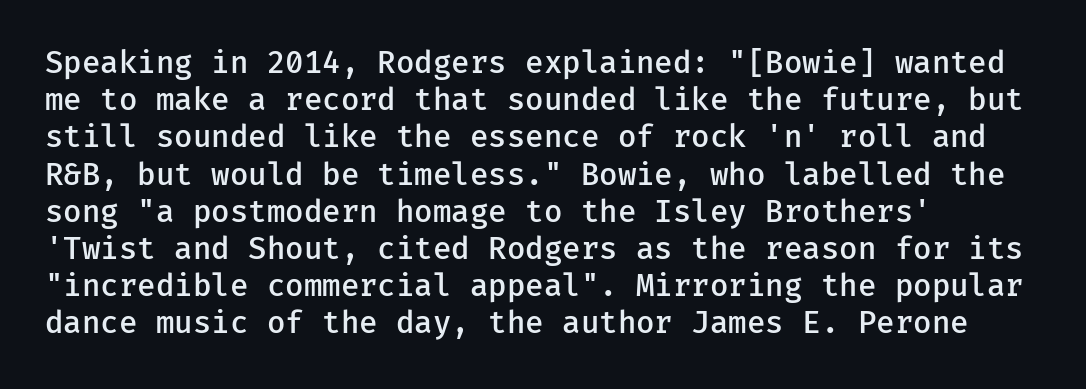
Q: Is the text bold? A: Semi-bold.
Q: Is the text italic (slanted)? A: No, it is upright.
Q: Is the typeface a serif or a sans-serif typeface? A: Sans-serif.
Q: Is the text underlined? A: No.
Q: How is the paragraph aligned? A: Left-aligned.
Q: Is the spacing between letters normal or unusually wide? A: Normal.
Q: Width (condensed, normal, or wide)? A: Normal.
Q: Stroke contrast? A: Low.
Q: x-height? A: Medium.
Q: Monospaced? A: Yes.
